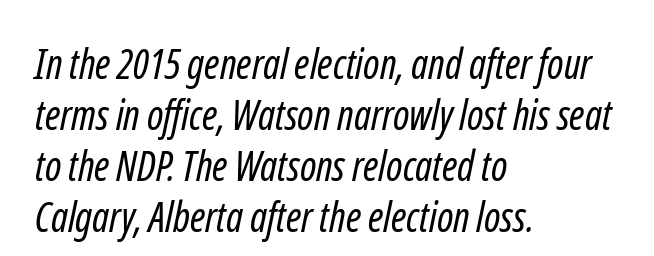
Q: Is the text bold? A: No.
Q: Is the typeface a serif or a sans-serif typeface? A: Sans-serif.
Q: Is the text underlined? A: No.
Q: How is the paragraph aligned? A: Left-aligned.
Q: Is the spacing between letters normal or unusually wide? A: Normal.
Q: Width (condensed, normal, or wide)? A: Condensed.
Q: Stroke contrast? A: Low.
Q: x-height? A: Medium.
Q: Monospaced? A: No.
